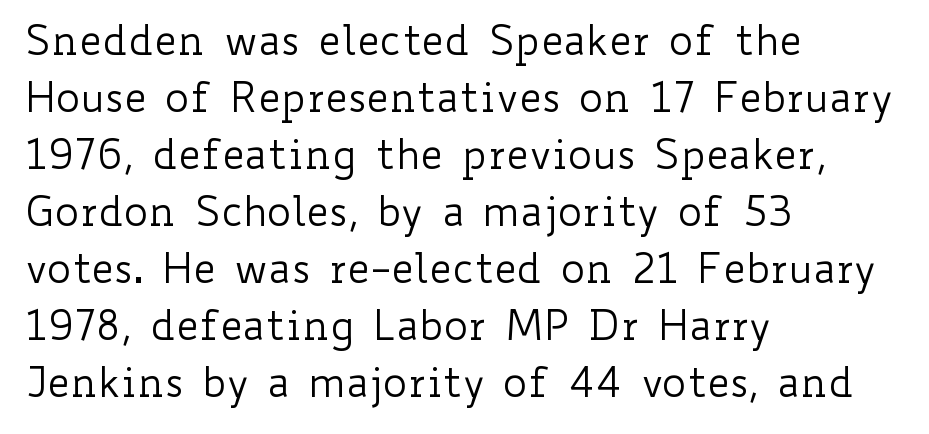
Q: Is the text bold? A: No.
Q: Is the text italic (slanted)? A: No, it is upright.
Q: Is the text underlined? A: No.
Q: How is the paragraph aligned? A: Left-aligned.
Q: Is the spacing between letters normal or unusually wide? A: Normal.
Q: Is the spacing between lines tight, normal or loose? A: Normal.
Q: Width (condensed, normal, or wide)? A: Wide.
Q: Stroke contrast? A: Low.
Q: x-height? A: Small.
Q: Monospaced? A: No.
